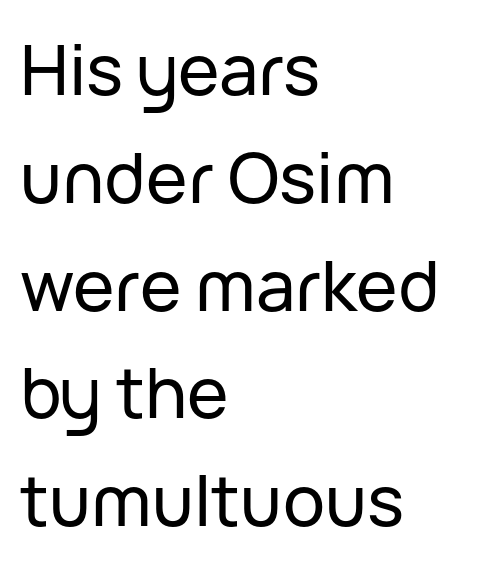
Q: Is the text italic (slanted)? A: No, it is upright.
Q: Is the typeface a serif or a sans-serif typeface? A: Sans-serif.
Q: Is the text underlined? A: No.
Q: How is the paragraph aligned? A: Left-aligned.
Q: Is the spacing between letters normal or unusually wide? A: Normal.
Q: Is the spacing between lines tight, normal or loose? A: Normal.
Q: Width (condensed, normal, or wide)? A: Normal.
Q: Stroke contrast? A: Low.
Q: x-height? A: Medium.
Q: Monospaced? A: No.
